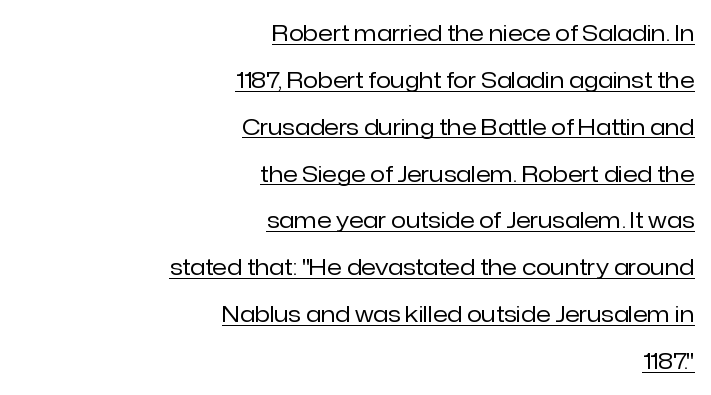
The image shows 22 px text type, upright; set right-aligned, loose line spacing (2.13x), normal letter spacing, underlined.
